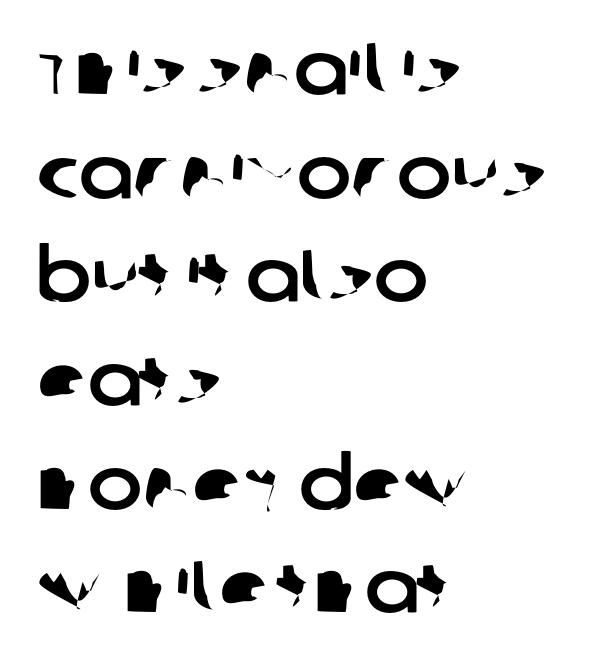
{"serif": "no", "width": "normal", "stroke_contrast": "low", "x_height": "large", "monospaced": "no", "underline": "no", "align": "left", "line_spacing": "normal", "line_spacing_ratio": 1.42, "letter_spacing": "normal", "letter_spacing_em": 0.0, "glyph_px": 73}
